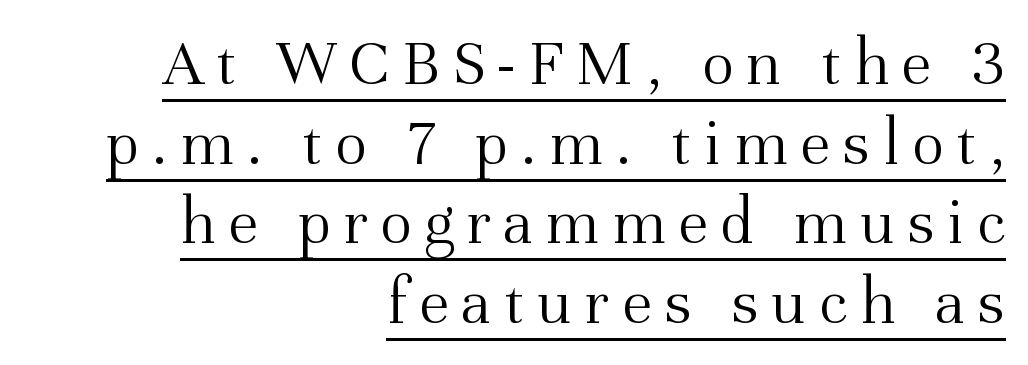
Q: Is the text bold? A: No.
Q: Is the text italic (slanted)? A: No, it is upright.
Q: Is the typeface a serif or a sans-serif typeface? A: Serif.
Q: Is the text underlined? A: Yes.
Q: How is the paragraph aligned? A: Right-aligned.
Q: Width (condensed, normal, or wide)? A: Normal.
Q: Stroke contrast? A: Medium.
Q: x-height? A: Medium.
Q: Monospaced? A: No.
